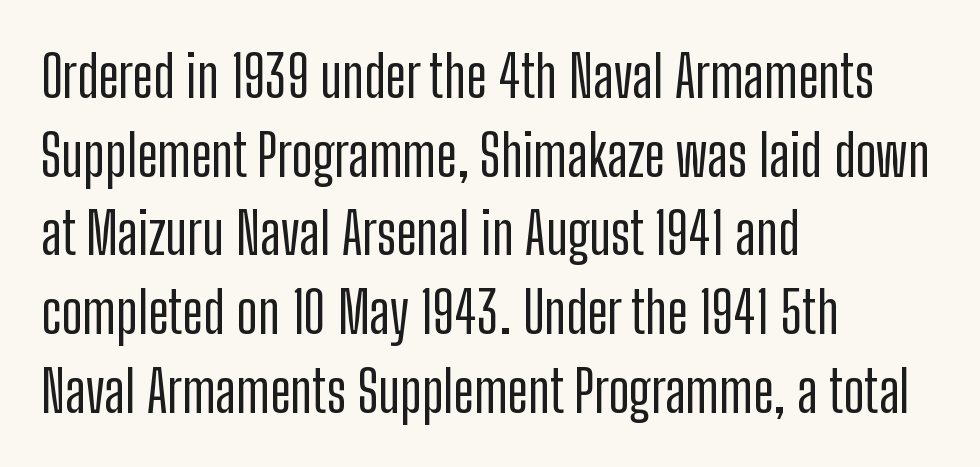
Q: Is the text italic (slanted)? A: No, it is upright.
Q: Is the typeface a serif or a sans-serif typeface? A: Sans-serif.
Q: Is the text underlined? A: No.
Q: How is the paragraph aligned? A: Left-aligned.
Q: Is the spacing between letters normal or unusually wide? A: Normal.
Q: Is the spacing between lines tight, normal or loose? A: Normal.
Q: Width (condensed, normal, or wide)? A: Condensed.
Q: Stroke contrast? A: Low.
Q: x-height? A: Medium.
Q: Monospaced? A: No.
